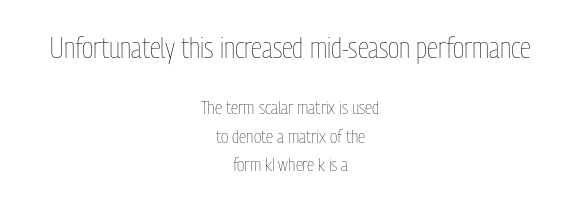
The letterforms sit at book weight or below. Rows of type keep a routine distance in the vertical direction. Typesetter's note — upper block bumped up in size, lower block left smaller. The letters sit at their default tracking, neither squeezed nor spread. Posture: vertical.
